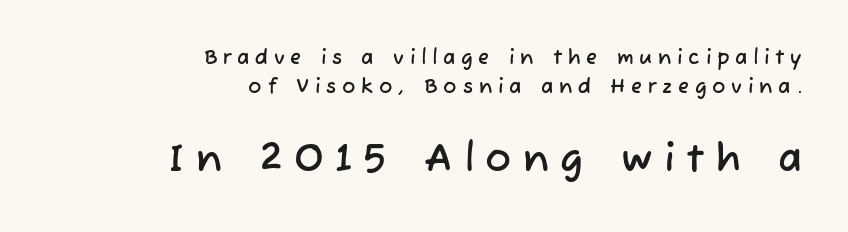
Display-style spreading of the glyphs; the letterfit is very open. Look at the glyph heights: the lower group is clearly the bigger setting. Quick note: interline space is typical. Reading down the block, your eye finds every line finishing at a fixed right position.
